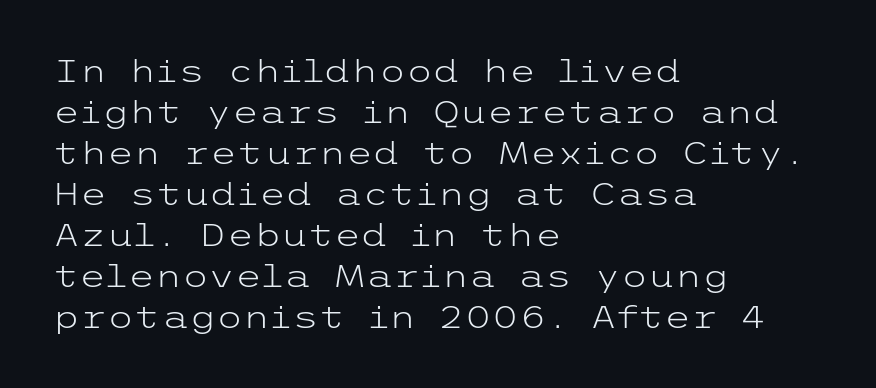
Underlining? Definitely not there. Summary of weight: not heavy and not bold. Designer's note — italics off, roman on. Does the leading feel generous? No, just average. Note: no serifs on the glyphs. Observe the ordinary spacing: letters are neighbours, not strangers.
